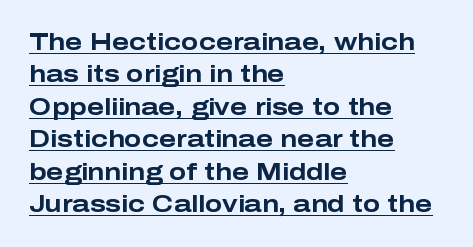
The image shows 23 px bold type, upright; set left-aligned, normal line spacing (1.41x), normal letter spacing, underlined.
